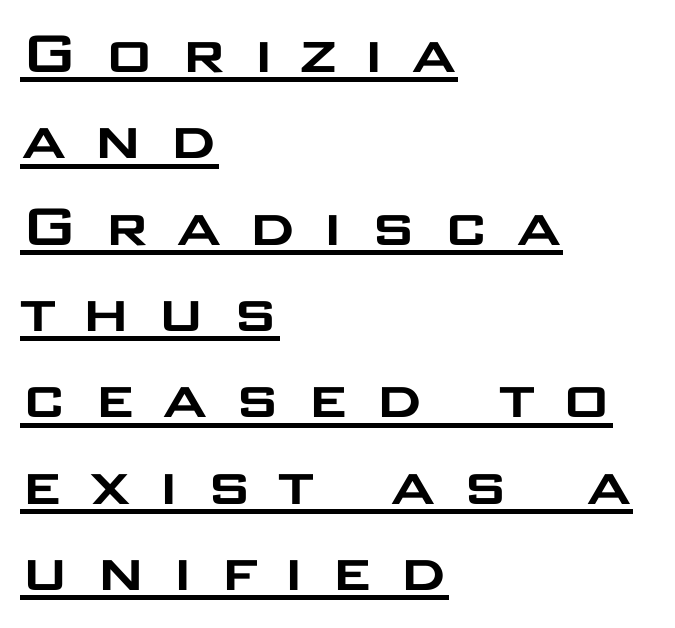
The image shows 68 px wide sans-serif type, upright; set left-aligned, normal line spacing (1.27x), unusually wide letter spacing (+0.36 em), underlined; low stroke contrast and a large x-height.
